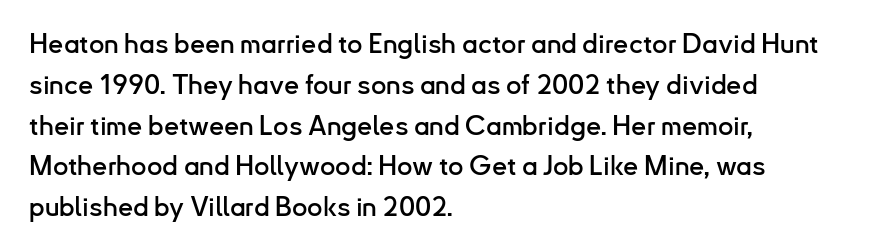
The image shows 27 px text type, upright; set left-aligned, normal line spacing (1.51x), normal letter spacing, not underlined.
